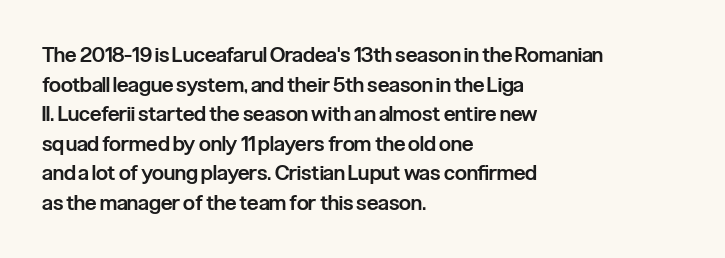
{"italic": "no", "bold": "semi", "underline": "no", "align": "left", "line_spacing": "normal", "line_spacing_ratio": 1.41, "letter_spacing": "normal", "letter_spacing_em": 0.0, "glyph_px": 21}
